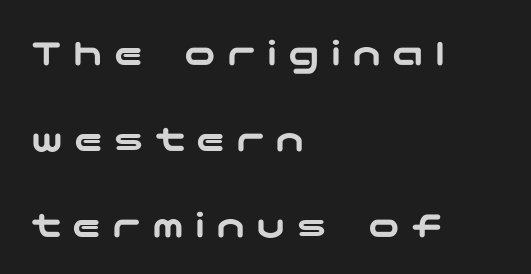
The image shows 39 px wide sans-serif type, upright; set left-aligned, loose line spacing (2.2x), unusually wide letter spacing (+0.29 em), not underlined; low stroke contrast and a medium x-height.
